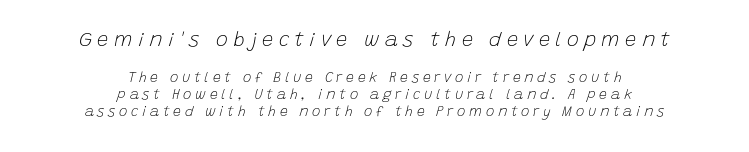
Q: Is the text bold? A: No.
Q: Is the text italic (slanted)? A: Yes, it leans right by about 15 degrees.
Q: Is the text underlined? A: No.
Q: How is the paragraph aligned? A: Centered.
Q: Is the spacing between letters normal or unusually wide? A: Unusually wide.
Q: Which block of text is set in a larger size, the first (top) or the second (bottom)? A: The first (top) one.
